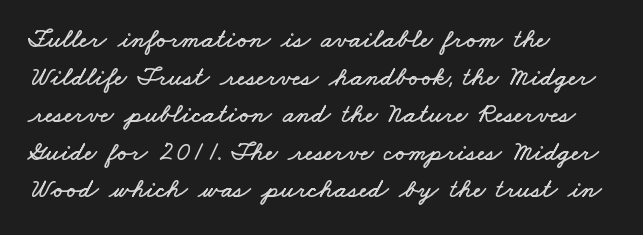
The image shows 27 px text type; set left-aligned, normal line spacing (1.39x), normal letter spacing, not underlined.
